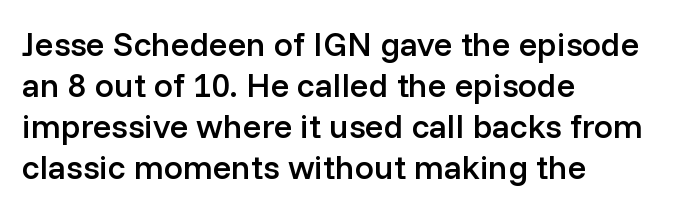
Q: Is the text bold? A: Semi-bold.
Q: Is the text italic (slanted)? A: No, it is upright.
Q: Is the typeface a serif or a sans-serif typeface? A: Sans-serif.
Q: Is the text underlined? A: No.
Q: How is the paragraph aligned? A: Left-aligned.
Q: Is the spacing between letters normal or unusually wide? A: Normal.
Q: Width (condensed, normal, or wide)? A: Normal.
Q: Stroke contrast? A: Low.
Q: x-height? A: Medium.
Q: Monospaced? A: No.
